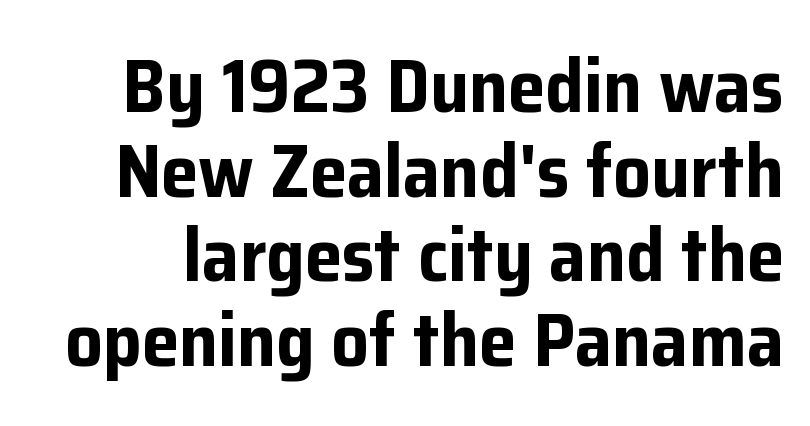
{"serif": "no", "italic": "no", "bold": "yes", "weight": "bold", "width": "normal", "stroke_contrast": "low", "x_height": "medium", "monospaced": "no", "underline": "no", "line_spacing": "tight", "line_spacing_ratio": 1.13, "letter_spacing": "normal", "letter_spacing_em": 0.0, "glyph_px": 75}
